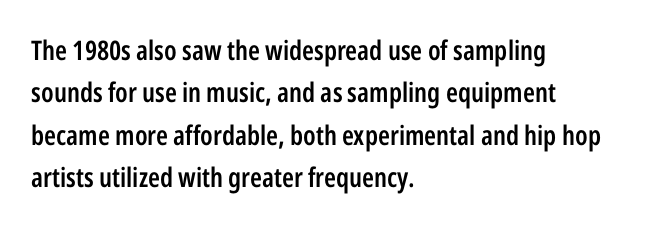
The image shows 27 px text type, upright; set left-aligned, normal line spacing (1.57x), normal letter spacing, not underlined.
